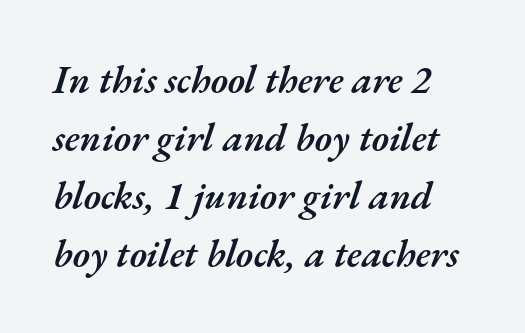
These lines are rendered in a variable-pitch font. Caption: semibold face, moderately heavy strokes. The specimen reads as italic at a glance. The vertical gap from one line to the next is medium. Compared with typical body copy, the letter spacing here is the same.
